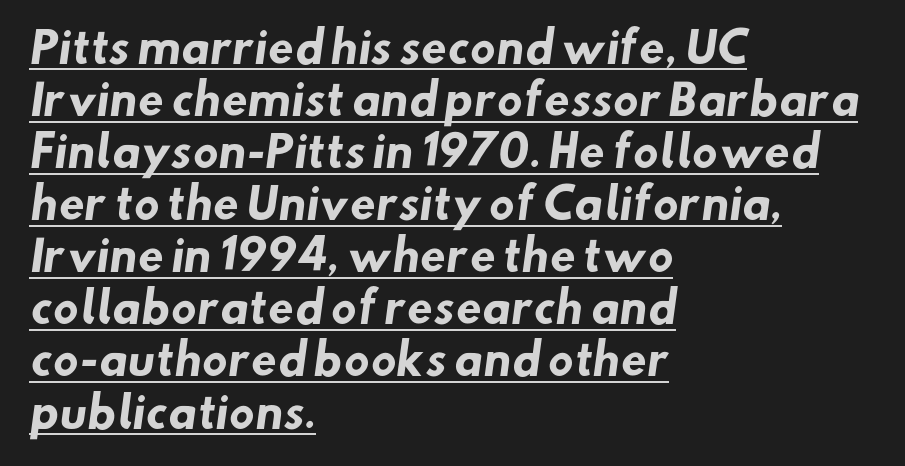
{"serif": "no", "bold": "yes", "weight": "heavy", "width": "normal", "stroke_contrast": "low", "x_height": "small", "monospaced": "no", "underline": "yes", "align": "left", "line_spacing_ratio": 1.24, "letter_spacing": "normal", "letter_spacing_em": 0.0, "glyph_px": 42}
